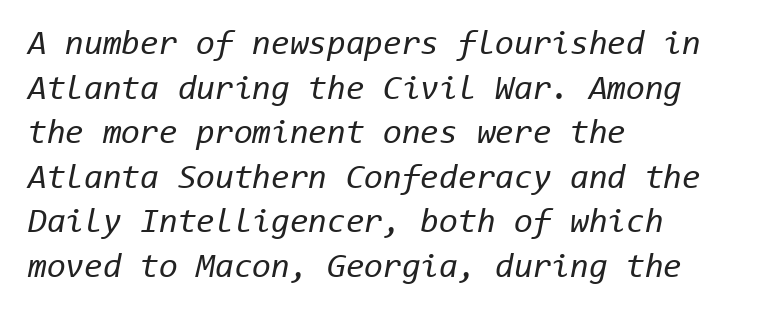
Notice how the passage keeps a crisp vertical edge on the left only. Leading matches the norm, producing a regular column. The letters are slanted; this is an italic face. A bare baseline throughout the passage.
